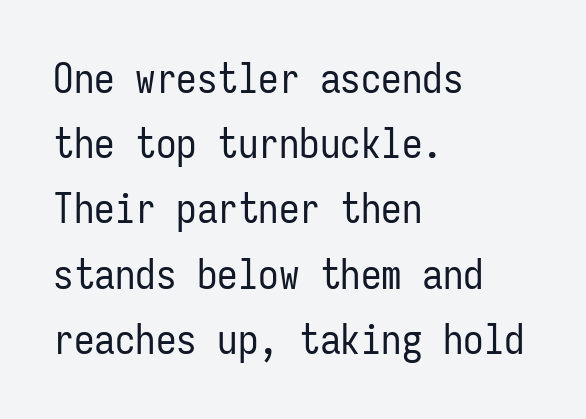
{"serif": "no", "italic": "no", "bold": "no", "weight": "regular", "width": "condensed", "stroke_contrast": "low", "x_height": "medium", "monospaced": "yes", "underline": "no", "align": "left", "line_spacing": "normal", "line_spacing_ratio": 1.59, "letter_spacing": "normal", "letter_spacing_em": 0.0, "glyph_px": 41}
